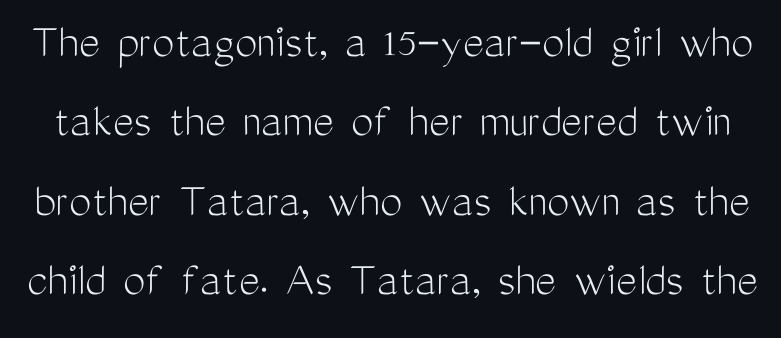
Q: Is the text bold? A: No.
Q: Is the text italic (slanted)? A: No, it is upright.
Q: Is the typeface a serif or a sans-serif typeface? A: Sans-serif.
Q: Is the text underlined? A: No.
Q: Is the spacing between letters normal or unusually wide? A: Normal.
Q: Is the spacing between lines tight, normal or loose? A: Normal.
Q: Width (condensed, normal, or wide)? A: Condensed.
Q: Stroke contrast? A: Medium.
Q: x-height? A: Medium.
Q: Monospaced? A: No.
